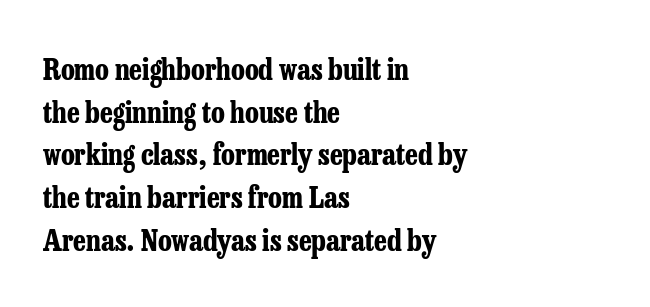
{"serif": "yes", "italic": "no", "bold": "yes", "weight": "bold", "width": "condensed", "stroke_contrast": "low", "x_height": "medium", "monospaced": "no", "underline": "no", "align": "left", "line_spacing": "normal", "line_spacing_ratio": 1.47, "letter_spacing": "normal", "letter_spacing_em": 0.0, "glyph_px": 29}
